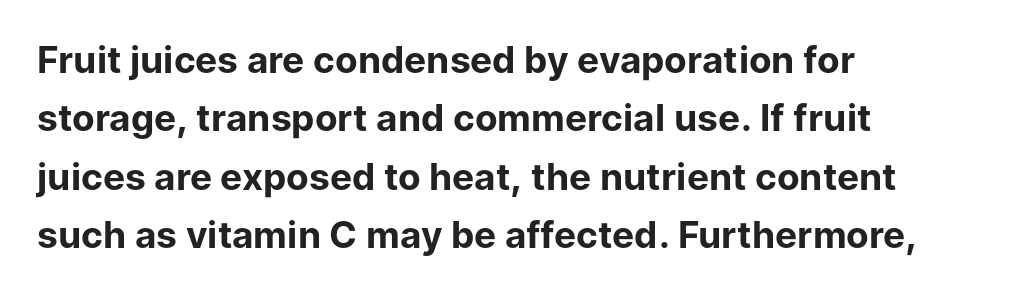
You could not count columns in this text — the font is proportionally spaced. The face used here has the dense, thick strokes of a bold. Notice how descenders clear the ascenders below comfortably — that's standard leading. Letterform terminals end flat and unadorned throughout the passage.
